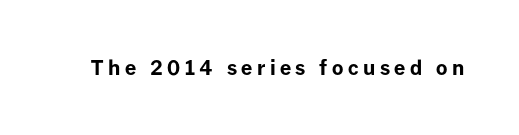
{"italic": "no", "bold": "yes", "underline": "no", "letter_spacing": "wide", "letter_spacing_em": 0.22, "glyph_px": 20}
